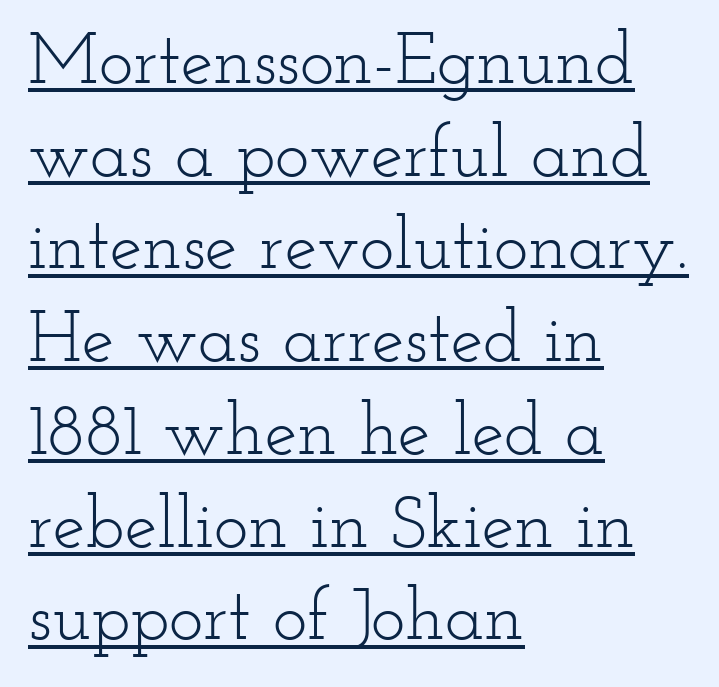
Interline gaps are of average width in this sample. The axis of the letterforms is exactly vertical. Caption: standard tracking, unaltered. Notice how the passage keeps a crisp vertical edge on the left only. Here the designer chose a conventional face with non-uniform glyph widths.
